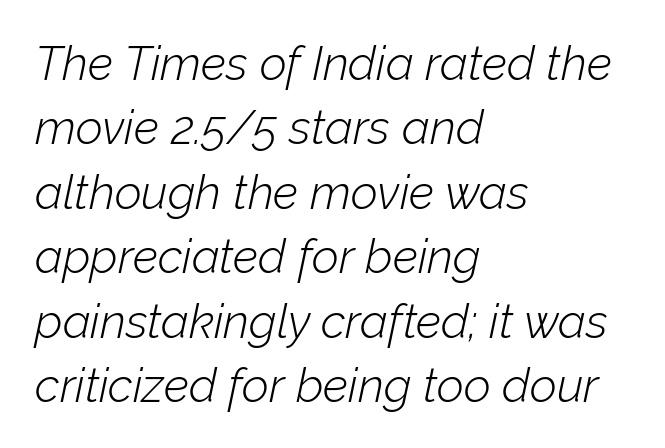
Q: Is the text bold? A: No.
Q: Is the text italic (slanted)? A: Yes, it leans right by about 12 degrees.
Q: Is the text underlined? A: No.
Q: How is the paragraph aligned? A: Left-aligned.
Q: Is the spacing between letters normal or unusually wide? A: Normal.
Q: Is the spacing between lines tight, normal or loose? A: Normal.
Q: Width (condensed, normal, or wide)? A: Normal.
Q: Stroke contrast? A: Low.
Q: x-height? A: Medium.
Q: Monospaced? A: No.
